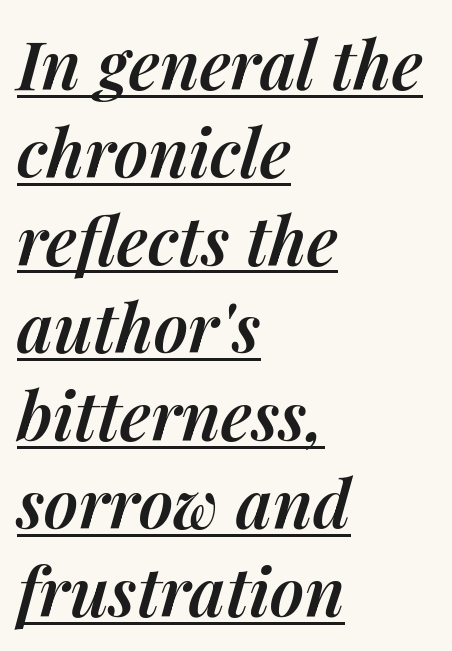
These lines stack with their left ends in a neat column. The rendering uses natural spacing where letterforms have individual widths. There's an unmistakable incline to the writing here. The type is set solid horizontally, with unmodified tracking.
